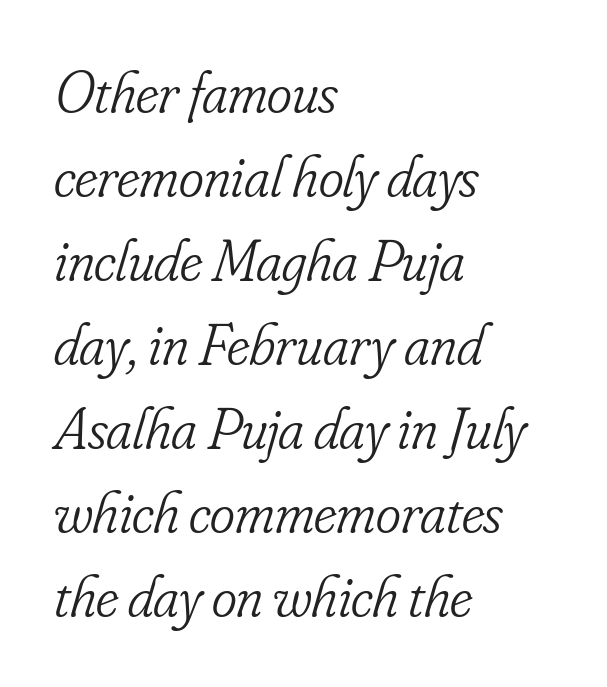
Does the copy run flush right? No — it runs flush left. Emphasis-style slanted type is in use. Regular leading. Think of a printed novel: that variable character pitch is what you see here.
